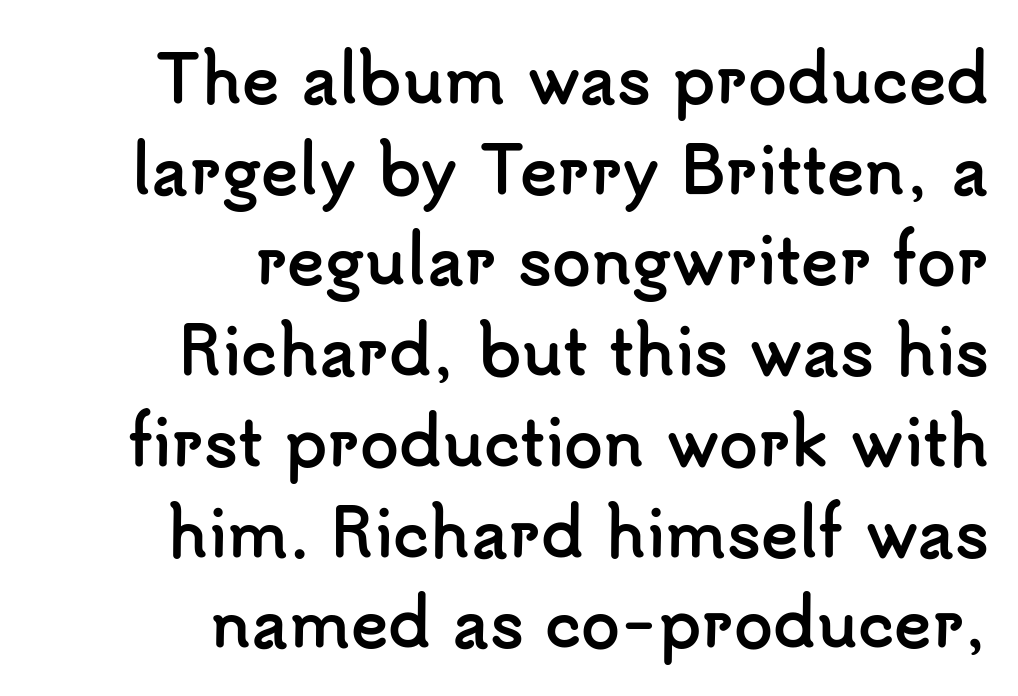
The image shows 63 px semibold sans-serif type, upright; set right-aligned, normal line spacing (1.44x), normal letter spacing, not underlined; low stroke contrast and a small x-height.
